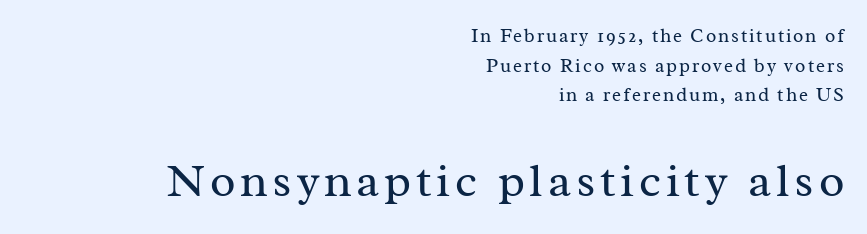
{"serif": "yes", "italic": "no", "bold": "no", "weight": "regular", "width": "normal", "stroke_contrast": "medium", "x_height": "medium", "monospaced": "no", "underline": "no", "align": "right", "line_spacing": "normal", "line_spacing_ratio": 1.56, "larger_block": "second", "size_ratio": 2.47, "glyph_px": 47}
